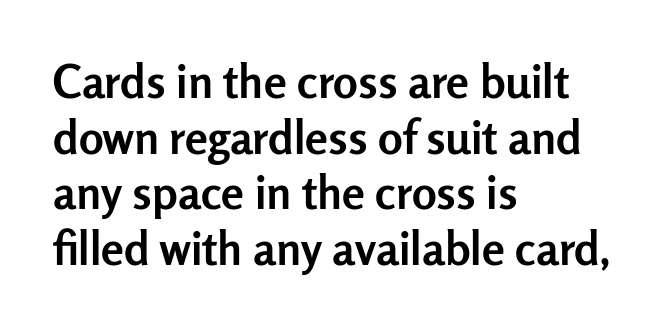
Q: Is the text bold? A: Yes.
Q: Is the text italic (slanted)? A: No, it is upright.
Q: Is the typeface a serif or a sans-serif typeface? A: Sans-serif.
Q: Is the text underlined? A: No.
Q: How is the paragraph aligned? A: Left-aligned.
Q: Is the spacing between letters normal or unusually wide? A: Normal.
Q: Width (condensed, normal, or wide)? A: Normal.
Q: Stroke contrast? A: Low.
Q: x-height? A: Medium.
Q: Monospaced? A: No.
